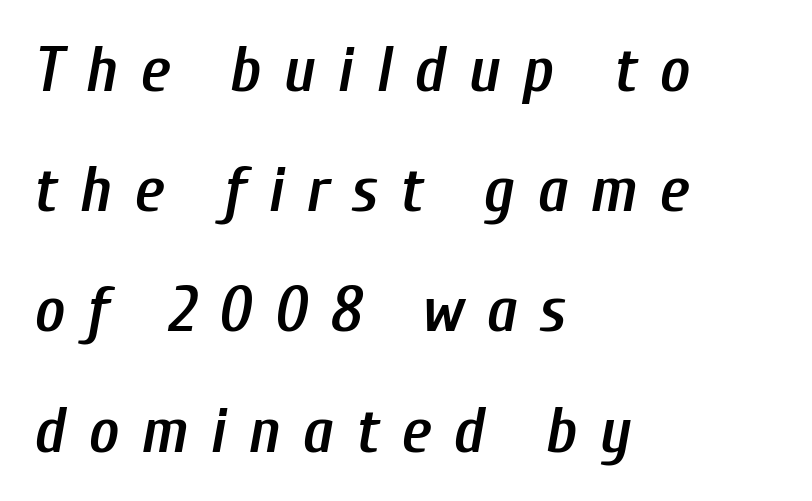
Q: Is the text bold? A: Semi-bold.
Q: Is the text italic (slanted)? A: Yes, it leans right by about 10 degrees.
Q: Is the text underlined? A: No.
Q: How is the paragraph aligned? A: Left-aligned.
Q: Is the spacing between letters normal or unusually wide? A: Unusually wide.
Q: Width (condensed, normal, or wide)? A: Condensed.
Q: Stroke contrast? A: Low.
Q: x-height? A: Medium.
Q: Monospaced? A: No.
